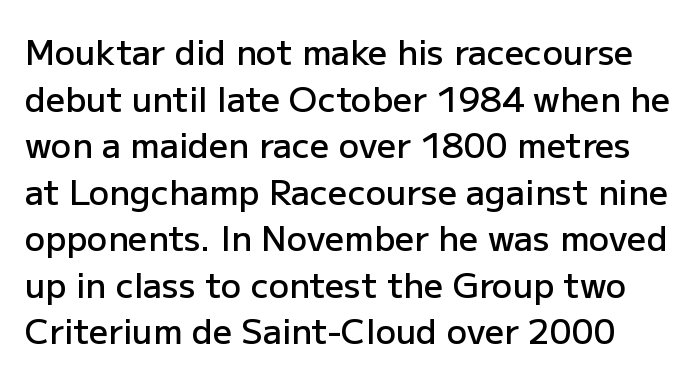
{"serif": "no", "italic": "no", "bold": "semi", "weight": "semibold", "width": "normal", "stroke_contrast": "low", "x_height": "medium", "monospaced": "no", "underline": "no", "line_spacing": "normal", "line_spacing_ratio": 1.37, "letter_spacing": "normal", "letter_spacing_em": 0.0, "glyph_px": 34}
